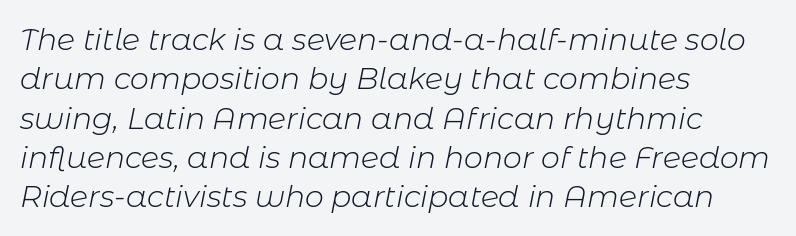
The image shows 30 px light type, italic (leaning right); set left-aligned, normal line spacing (1.31x), normal letter spacing, not underlined; low stroke contrast and a medium x-height.
